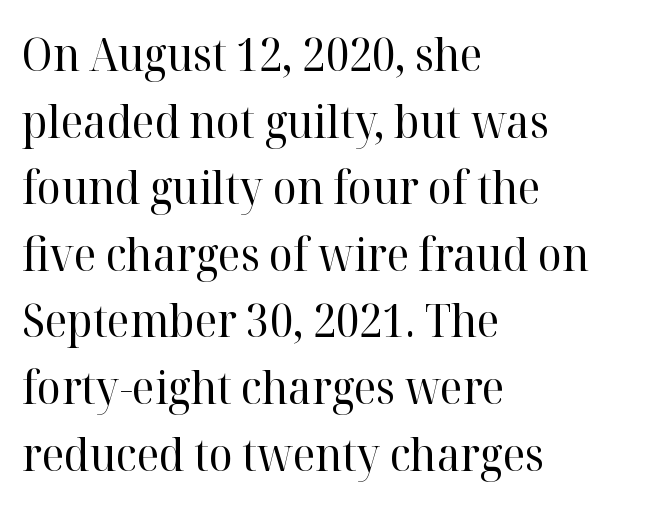
The image shows 45 px regular-weight serif type, upright; set left-aligned, normal line spacing (1.48x), normal letter spacing, not underlined; high stroke contrast and a medium x-height.
